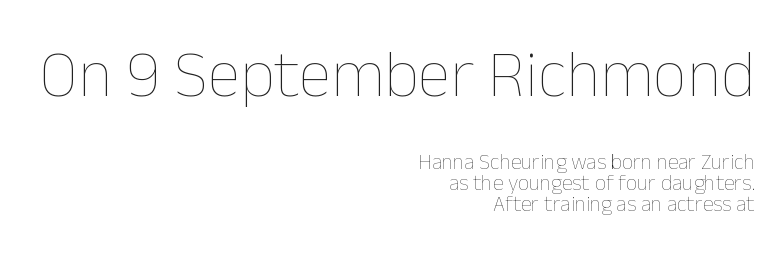
Q: Is the text bold? A: No.
Q: Is the text italic (slanted)? A: No, it is upright.
Q: Is the text underlined? A: No.
Q: How is the paragraph aligned? A: Right-aligned.
Q: Is the spacing between letters normal or unusually wide? A: Normal.
Q: Is the spacing between lines tight, normal or loose? A: Tight.
Q: Which block of text is set in a larger size, the first (top) or the second (bottom)? A: The first (top) one.
Q: Width (condensed, normal, or wide)? A: Normal.
Q: Stroke contrast? A: Low.
Q: x-height? A: Medium.
Q: Monospaced? A: No.
